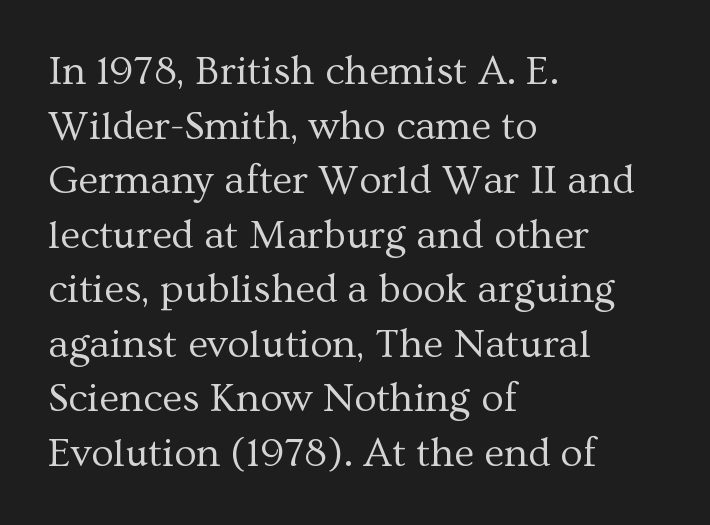
Q: Is the text bold? A: No.
Q: Is the text italic (slanted)? A: No, it is upright.
Q: Is the typeface a serif or a sans-serif typeface? A: Serif.
Q: Is the text underlined? A: No.
Q: How is the paragraph aligned? A: Left-aligned.
Q: Is the spacing between letters normal or unusually wide? A: Normal.
Q: Is the spacing between lines tight, normal or loose? A: Normal.
Q: Width (condensed, normal, or wide)? A: Normal.
Q: Stroke contrast? A: Medium.
Q: x-height? A: Medium.
Q: Monospaced? A: No.
